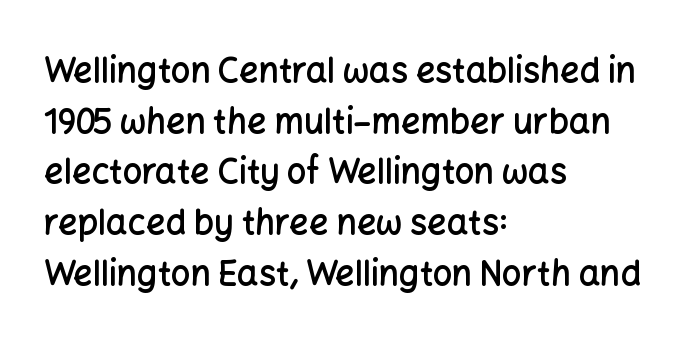
{"serif": "no", "italic": "no", "bold": "semi", "weight": "semibold", "width": "normal", "stroke_contrast": "low", "x_height": "medium", "monospaced": "no", "underline": "no", "align": "left", "line_spacing": "normal", "line_spacing_ratio": 1.49, "letter_spacing": "normal", "letter_spacing_em": 0.0, "glyph_px": 34}
